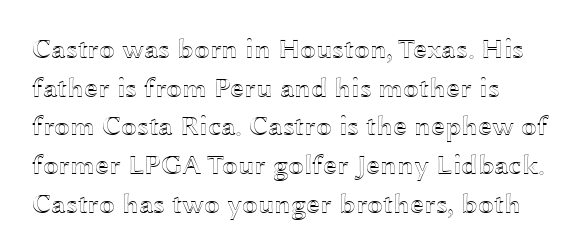
Q: Is the text italic (slanted)? A: No, it is upright.
Q: Is the text underlined? A: No.
Q: Is the spacing between letters normal or unusually wide? A: Normal.
Q: Is the spacing between lines tight, normal or loose? A: Normal.
Q: Width (condensed, normal, or wide)? A: Wide.
Q: x-height? A: Medium.
Q: Monospaced? A: No.
